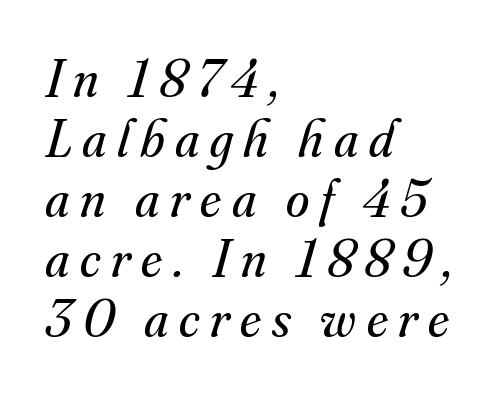
The image shows 53 px regular-weight serif type, italic (leaning right); set left-aligned, tight line spacing (1.13x), unusually wide letter spacing (+0.2 em), not underlined; medium stroke contrast and a small x-height.
